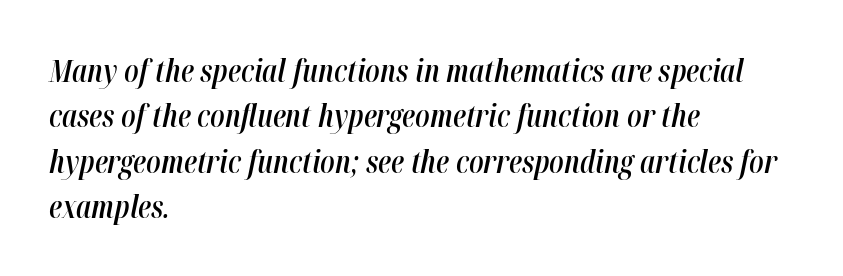
The image shows 30 px semibold, condensed type, italic (leaning right); set left-aligned, normal line spacing (1.51x), normal letter spacing, not underlined; high stroke contrast and a medium x-height.
